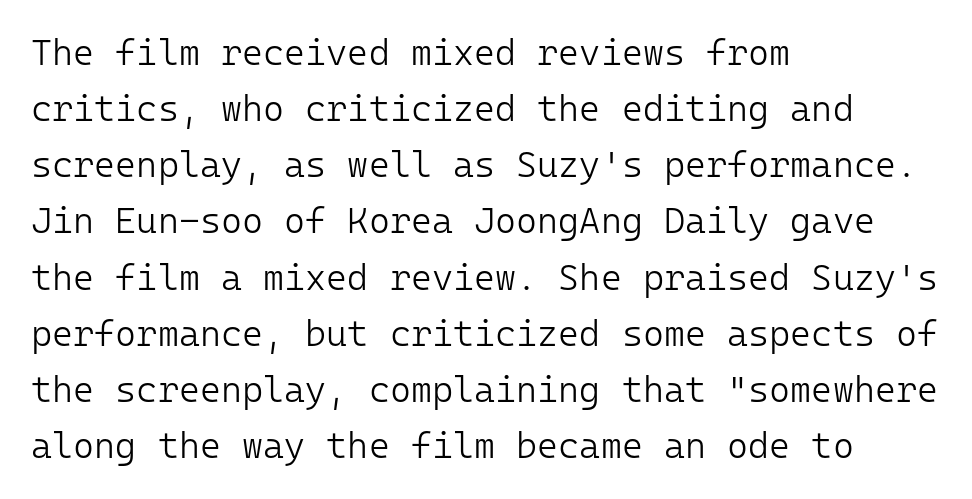
Each word holds together tightly as a unit, with standard inter-letter gaps. The text block is weighted toward the left margin, trailing off unevenly rightward. Each letter's strokes conclude bluntly, with no projecting serifs. Has an underline been added? It has not. Vertical spacing — default. Each letter, wide or thin by design, is forced into the same width here.
